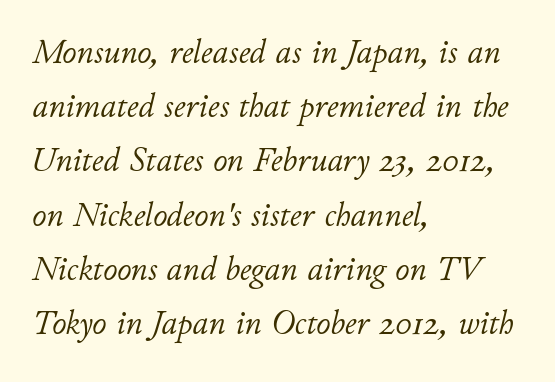
Tracking value appears to be zero — textbook default spacing. The face used here has a pronounced slope to its letters. Summary of weight: not heavy and not bold. Looks like regular typesetting: each glyph gets only the width it needs. The rendering anchors every line to the left-hand side.
